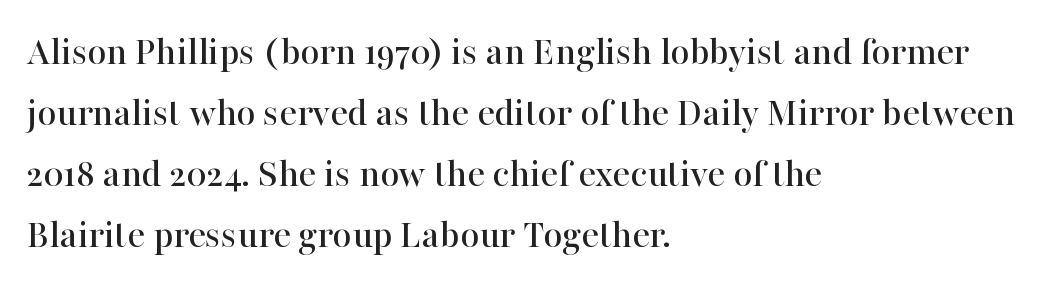
Short note: letters normally spaced. Line spacing here is normal. These lines are rendered in a variable-pitch font. Small tapered or slab feet sit at the stroke ends, so this counts as serif. The zone under the glyphs is completely vacant.
